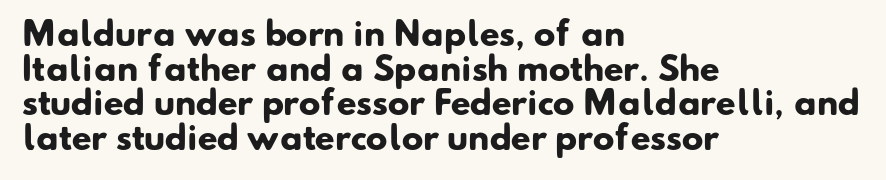
You'd pick this weight for a headline — it's a proper bold. If you drew a ruler down the left edge, every line would touch it. Varying glyph widths throughout — classic text-font behaviour. The text was rendered using a sans face with plain stroke endings. Letters rest on an invisible, unmarked baseline. The rendering uses a small line-height, squeezing the rows.
